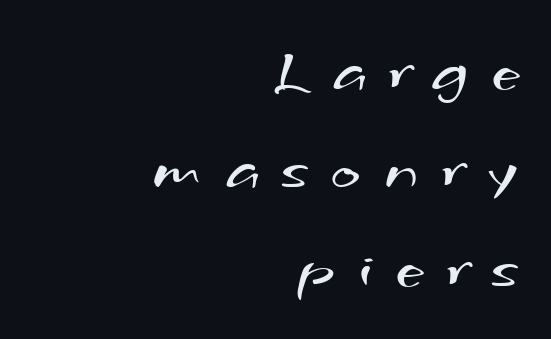
{"serif": "no", "bold": "no", "weight": "regular", "width": "wide", "stroke_contrast": "medium", "x_height": "small", "monospaced": "no", "underline": "no", "align": "right", "line_spacing": "normal", "line_spacing_ratio": 1.56, "letter_spacing": "wide", "letter_spacing_em": 0.37, "glyph_px": 63}
